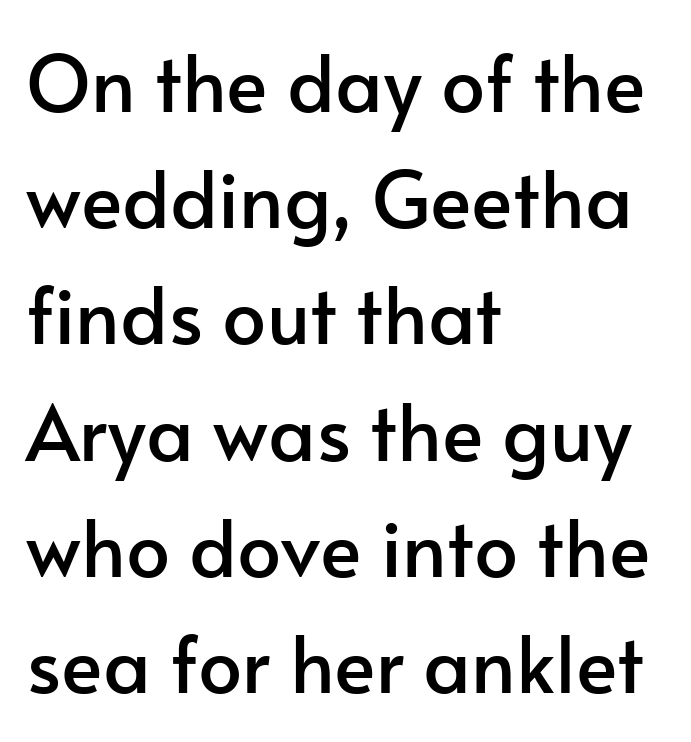
{"serif": "no", "italic": "no", "width": "normal", "stroke_contrast": "low", "x_height": "small", "monospaced": "no", "underline": "no", "align": "left", "line_spacing": "normal", "line_spacing_ratio": 1.49, "letter_spacing": "normal", "letter_spacing_em": 0.0, "glyph_px": 78}
